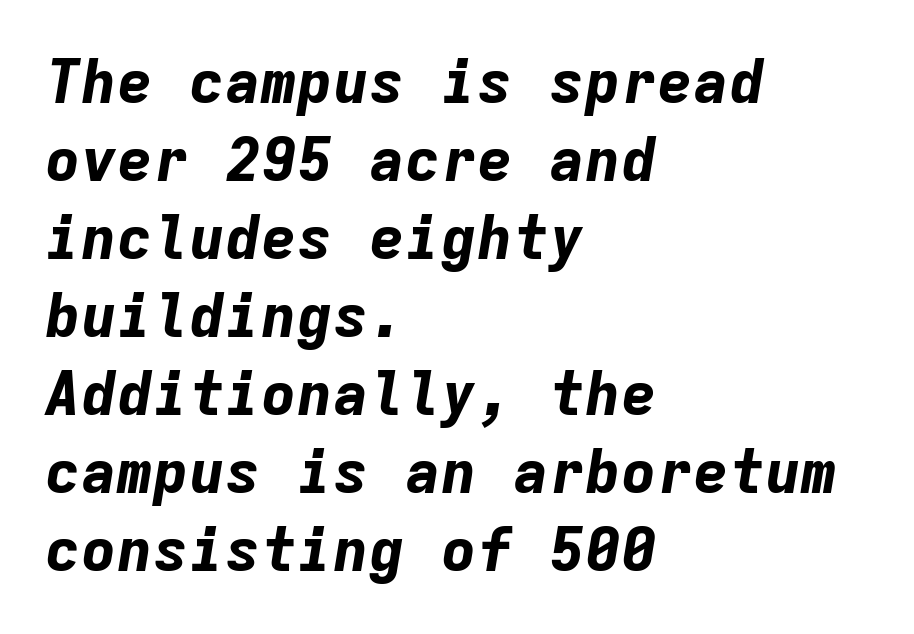
The image shows 60 px bold type, italic (leaning right), monospaced; set left-aligned, normal line spacing (1.3x), normal letter spacing, not underlined; low stroke contrast and a medium x-height.
